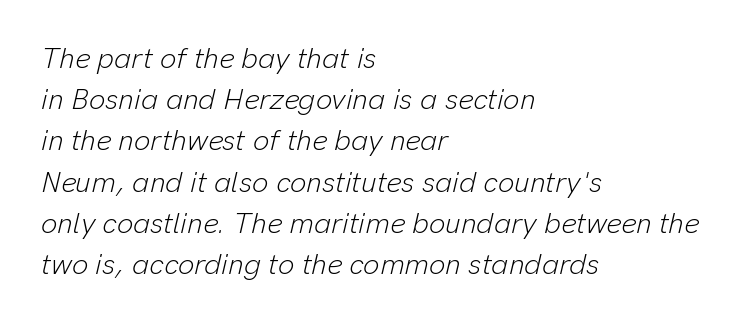
{"italic": "yes", "lean": "right", "slant_degrees": 13, "bold": "no", "weight": "light", "width": "normal", "stroke_contrast": "low", "x_height": "medium", "monospaced": "no", "underline": "no", "align": "left", "line_spacing": "normal", "line_spacing_ratio": 1.42, "letter_spacing": "normal", "letter_spacing_em": 0.0, "glyph_px": 29}
